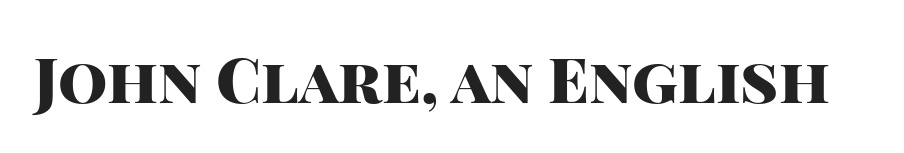
You can tell from the bare stems that sans-serif type was used. This rendering leaves character spacing at its baseline value. Notice how the stems are strictly vertical — no italics here. A typesetter would call this proportional, since set widths differ per character. Anything drawn beneath the words? Only blank space. Every letter is thick-stroked: bold, no question.
